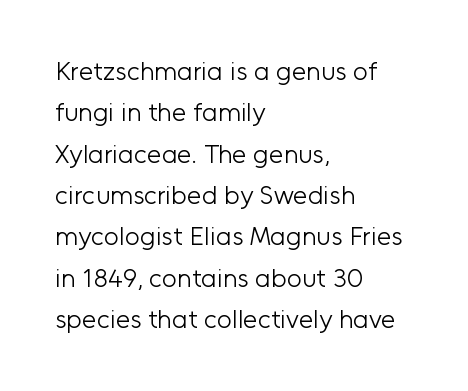
{"italic": "no", "bold": "no", "underline": "no", "align": "left", "line_spacing": "normal", "line_spacing_ratio": 1.59, "letter_spacing": "normal", "letter_spacing_em": 0.0, "glyph_px": 26}
